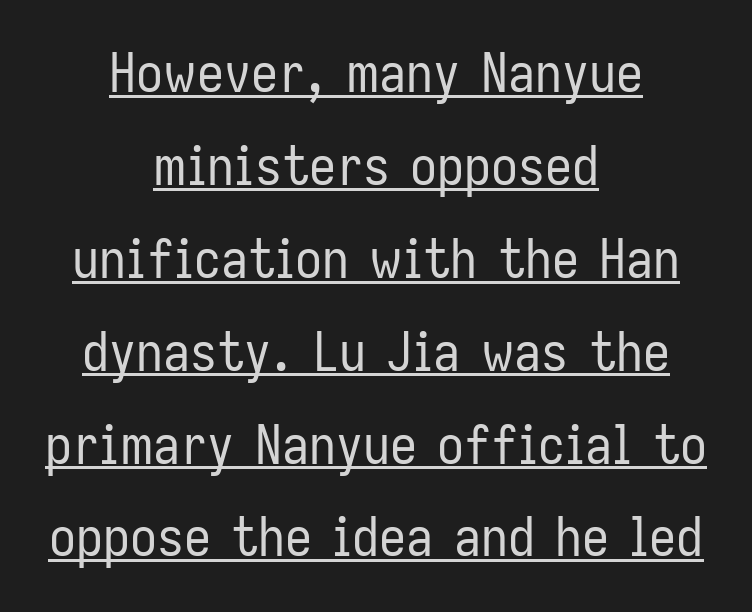
{"serif": "no", "italic": "no", "bold": "no", "weight": "regular", "width": "condensed", "stroke_contrast": "low", "x_height": "medium", "monospaced": "no", "underline": "yes", "align": "center", "line_spacing_ratio": 1.72, "letter_spacing": "normal", "letter_spacing_em": 0.0, "glyph_px": 54}
